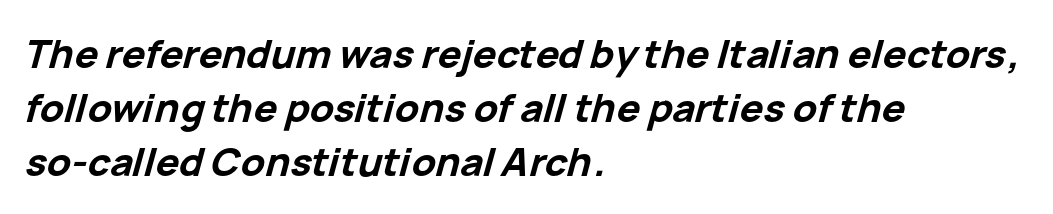
{"italic": "yes", "lean": "right", "slant_degrees": 15, "bold": "yes", "weight": "bold", "width": "normal", "stroke_contrast": "low", "x_height": "medium", "monospaced": "no", "underline": "no", "align": "left", "line_spacing": "normal", "line_spacing_ratio": 1.38, "letter_spacing": "normal", "letter_spacing_em": 0.0, "glyph_px": 39}
